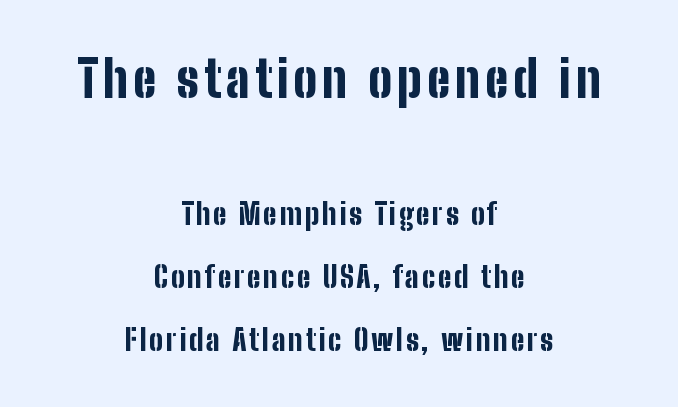
{"serif": "no", "italic": "no", "bold": "yes", "weight": "bold", "width": "condensed", "stroke_contrast": "low", "x_height": "medium", "monospaced": "no", "underline": "no", "align": "center", "line_spacing": "loose", "line_spacing_ratio": 2.17, "larger_block": "first", "size_ratio": 1.72, "glyph_px": 50}
